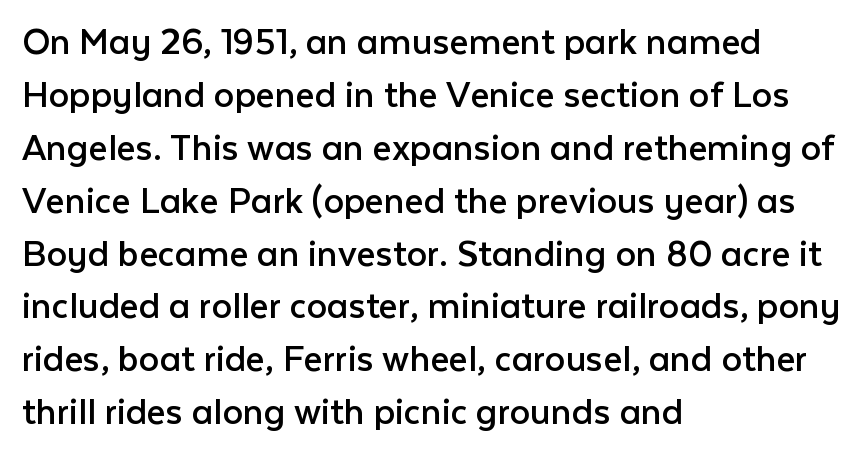
{"serif": "no", "italic": "no", "bold": "no", "weight": "regular", "width": "normal", "stroke_contrast": "low", "x_height": "medium", "monospaced": "no", "underline": "no", "align": "left", "line_spacing": "normal", "line_spacing_ratio": 1.29, "letter_spacing": "normal", "letter_spacing_em": 0.0, "glyph_px": 41}
